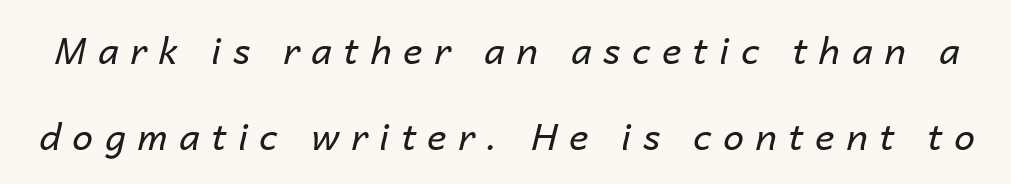
The image shows 37 px regular-weight type, italic (leaning right); set loose line spacing (2.33x), unusually wide letter spacing (+0.32 em), not underlined; low stroke contrast and a medium x-height.
